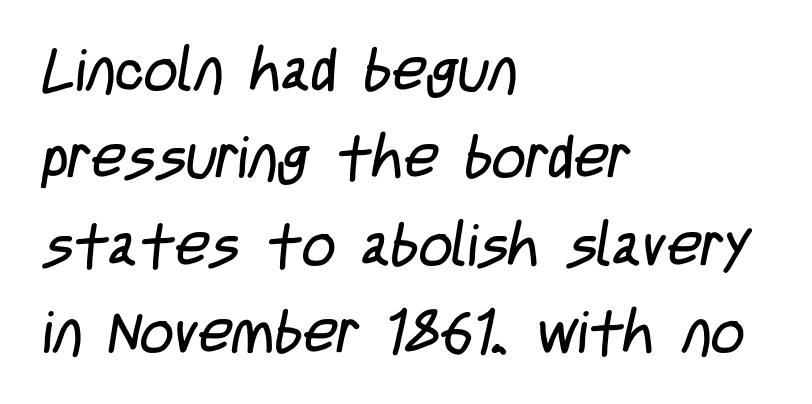
The image shows 59 px regular-weight, condensed sans-serif type; set left-aligned, normal line spacing (1.48x), normal letter spacing, not underlined; low stroke contrast and a large x-height.
